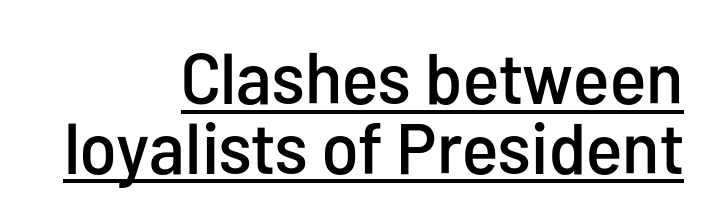
{"serif": "no", "italic": "no", "width": "condensed", "stroke_contrast": "low", "x_height": "medium", "monospaced": "no", "underline": "yes", "align": "right", "line_spacing": "tight", "line_spacing_ratio": 0.97, "letter_spacing": "normal", "letter_spacing_em": 0.0, "glyph_px": 72}
